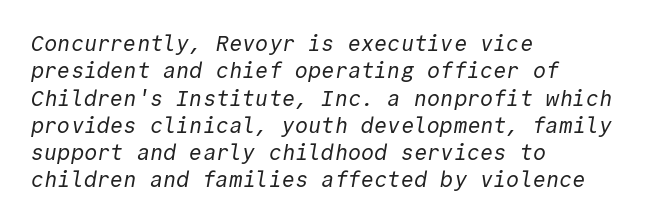
The image shows 22 px text type; set left-aligned, line spacing 1.24x, normal letter spacing, not underlined.
